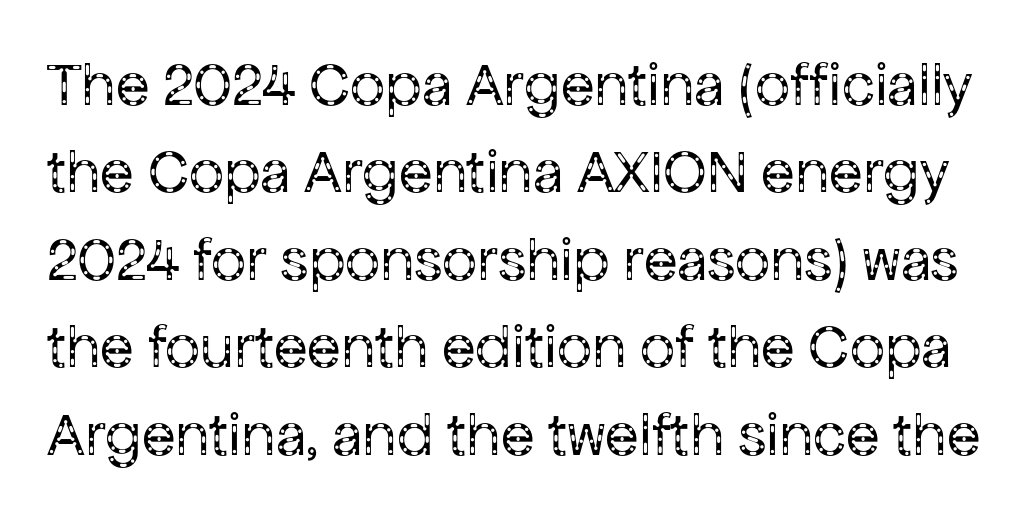
Regular leading. Here the glyphs are tracked normally, forming tight word shapes. Each row of text sits above clean, open space. A roman cut, with each character standing at attention. Note the varied advance widths — an 'i' is clearly narrower than an 'm'.
